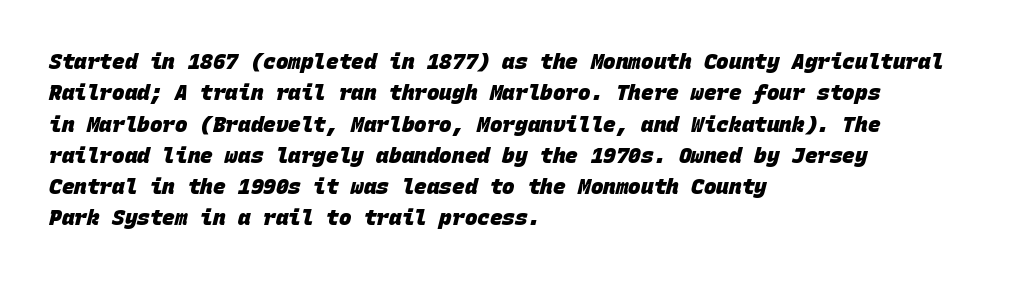
Letter spacing: default. The ragged edge is on the right, which tells us the setting is flush left. Pretty heavy lettering here — definitely bold. Successive baselines arrive at the customary interval. The baseline area is clear.
